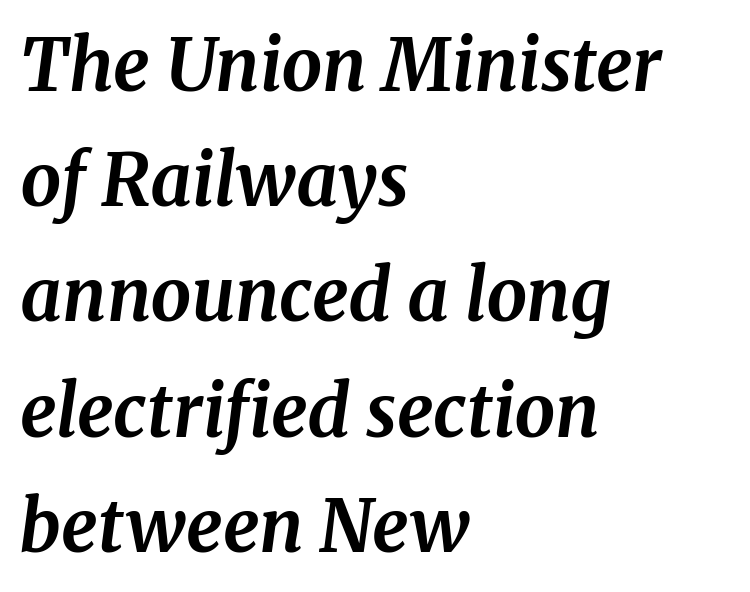
The image shows 72 px bold serif type, italic (leaning right); set left-aligned, normal line spacing (1.6x), normal letter spacing, not underlined; medium stroke contrast and a medium x-height.
